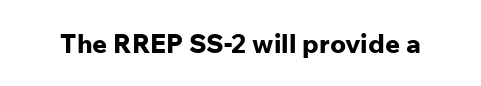
{"italic": "no", "bold": "yes", "underline": "no", "letter_spacing": "normal", "letter_spacing_em": 0.0, "glyph_px": 26}
